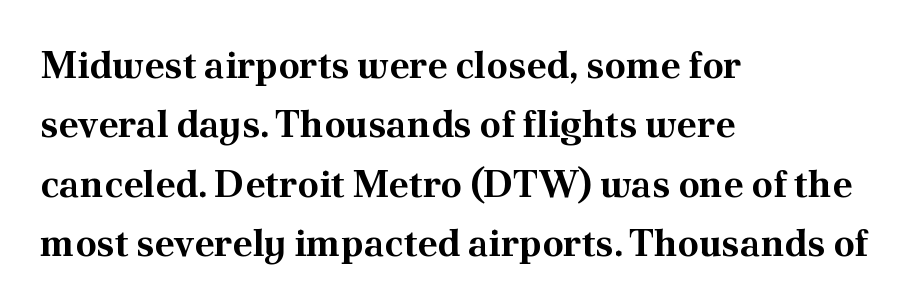
The image shows 38 px bold serif type, upright; set left-aligned, normal line spacing (1.56x), normal letter spacing, not underlined; medium stroke contrast and a small x-height.
